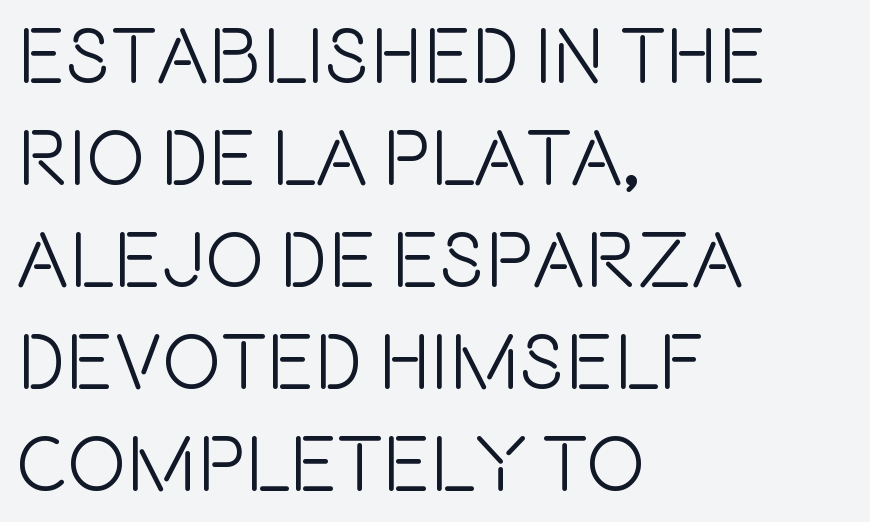
Q: Is the text italic (slanted)? A: No, it is upright.
Q: Is the typeface a serif or a sans-serif typeface? A: Sans-serif.
Q: Is the text underlined? A: No.
Q: How is the paragraph aligned? A: Left-aligned.
Q: Is the spacing between letters normal or unusually wide? A: Normal.
Q: Is the spacing between lines tight, normal or loose? A: Normal.
Q: Width (condensed, normal, or wide)? A: Condensed.
Q: x-height? A: Large.
Q: Monospaced? A: No.
